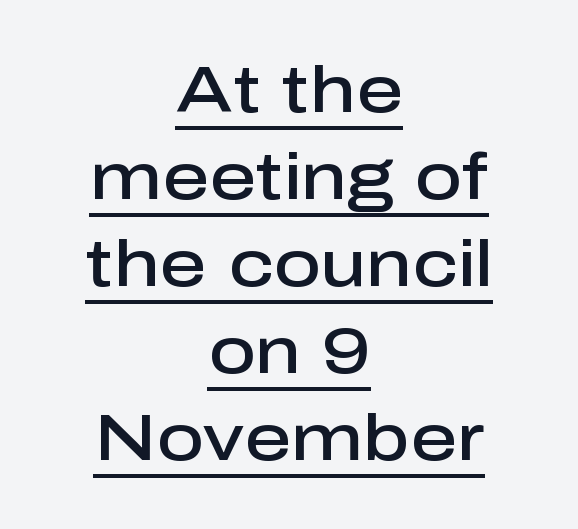
Q: Is the text bold? A: Semi-bold.
Q: Is the text italic (slanted)? A: No, it is upright.
Q: Is the typeface a serif or a sans-serif typeface? A: Sans-serif.
Q: Is the text underlined? A: Yes.
Q: How is the paragraph aligned? A: Centered.
Q: Is the spacing between letters normal or unusually wide? A: Normal.
Q: Is the spacing between lines tight, normal or loose? A: Normal.
Q: Width (condensed, normal, or wide)? A: Normal.
Q: Stroke contrast? A: Low.
Q: x-height? A: Medium.
Q: Monospaced? A: No.
